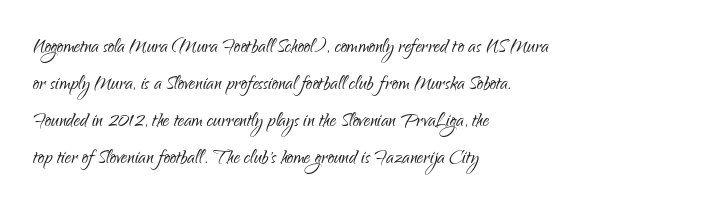
{"bold": "no", "underline": "no", "align": "left", "line_spacing": "normal", "line_spacing_ratio": 1.48, "letter_spacing": "normal", "letter_spacing_em": 0.0, "glyph_px": 25}
